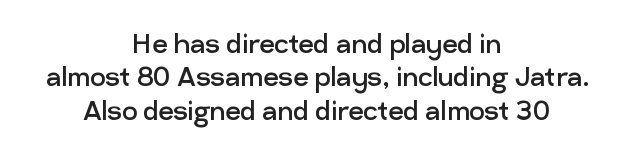
Q: Is the text bold? A: No.
Q: Is the text italic (slanted)? A: No, it is upright.
Q: Is the typeface a serif or a sans-serif typeface? A: Sans-serif.
Q: Is the text underlined? A: No.
Q: How is the paragraph aligned? A: Centered.
Q: Is the spacing between letters normal or unusually wide? A: Normal.
Q: Is the spacing between lines tight, normal or loose? A: Tight.
Q: Width (condensed, normal, or wide)? A: Normal.
Q: Stroke contrast? A: Low.
Q: x-height? A: Medium.
Q: Monospaced? A: No.
